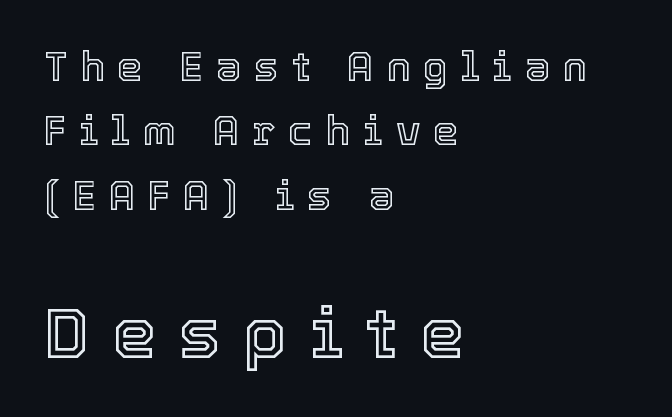
A roman cut, with each character standing at attention. The rendering inserts visible extra space after every character. Check under the words: just untouched page. Here the second block reads like a headline and the first like body copy.
